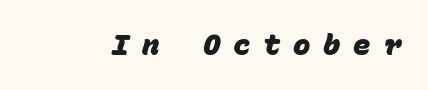
Q: Is the text bold? A: Yes.
Q: Is the typeface a serif or a sans-serif typeface? A: Sans-serif.
Q: Is the text underlined? A: No.
Q: Is the spacing between letters normal or unusually wide? A: Unusually wide.
Q: Width (condensed, normal, or wide)? A: Normal.
Q: Stroke contrast? A: Low.
Q: x-height? A: Large.
Q: Monospaced? A: Yes.
